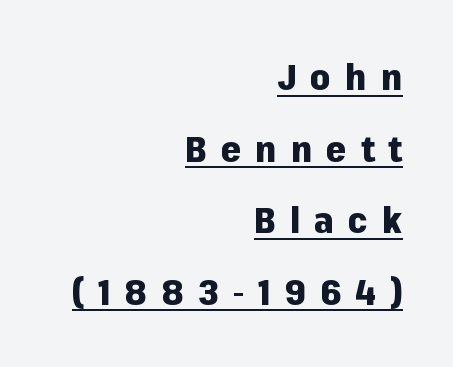
{"serif": "no", "italic": "no", "bold": "yes", "weight": "heavy", "width": "normal", "stroke_contrast": "low", "x_height": "medium", "monospaced": "no", "underline": "yes", "align": "right", "line_spacing": "loose", "line_spacing_ratio": 1.99, "letter_spacing": "wide", "letter_spacing_em": 0.39, "glyph_px": 36}
